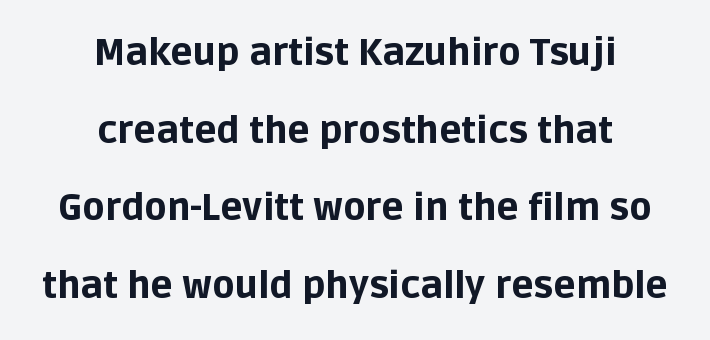
Q: Is the text bold? A: Yes.
Q: Is the text italic (slanted)? A: No, it is upright.
Q: Is the typeface a serif or a sans-serif typeface? A: Sans-serif.
Q: Is the text underlined? A: No.
Q: How is the paragraph aligned? A: Centered.
Q: Is the spacing between letters normal or unusually wide? A: Normal.
Q: Is the spacing between lines tight, normal or loose? A: Loose.
Q: Width (condensed, normal, or wide)? A: Normal.
Q: Stroke contrast? A: Low.
Q: x-height? A: Large.
Q: Monospaced? A: No.
